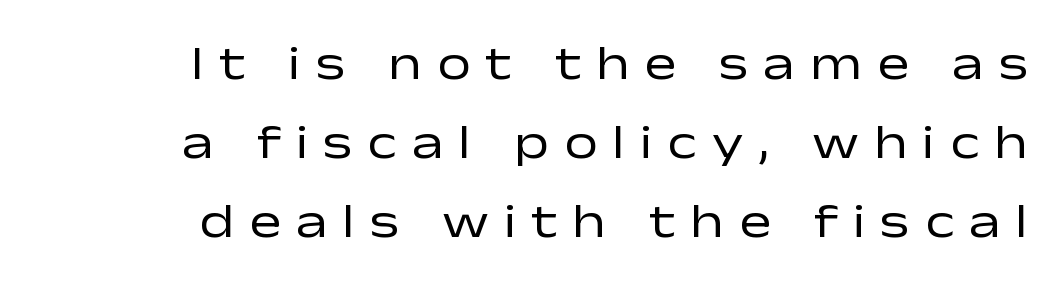
{"serif": "no", "italic": "no", "bold": "no", "weight": "regular", "width": "wide", "stroke_contrast": "low", "x_height": "medium", "monospaced": "no", "underline": "no", "align": "right", "line_spacing": "normal", "line_spacing_ratio": 1.65, "letter_spacing": "wide", "letter_spacing_em": 0.31, "glyph_px": 48}
